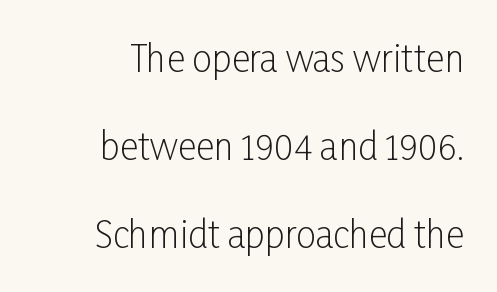
Where is the straight margin? On the right. The words here are not underlined. Each word holds together tightly as a unit, with standard inter-letter gaps. What kind of face is this? One without serifs — a sans. Notice the wide empty band between every row — that's loose leading. Proportional: the letters do not fall into vertical columns.
